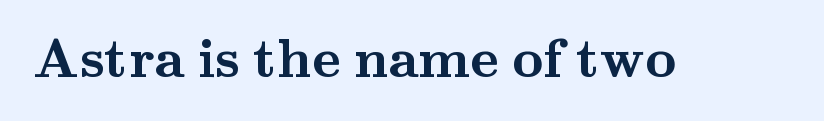
{"serif": "yes", "italic": "no", "bold": "yes", "weight": "semibold", "width": "wide", "stroke_contrast": "medium", "x_height": "small", "monospaced": "no", "underline": "no", "letter_spacing": "normal", "letter_spacing_em": 0.0, "glyph_px": 54}
